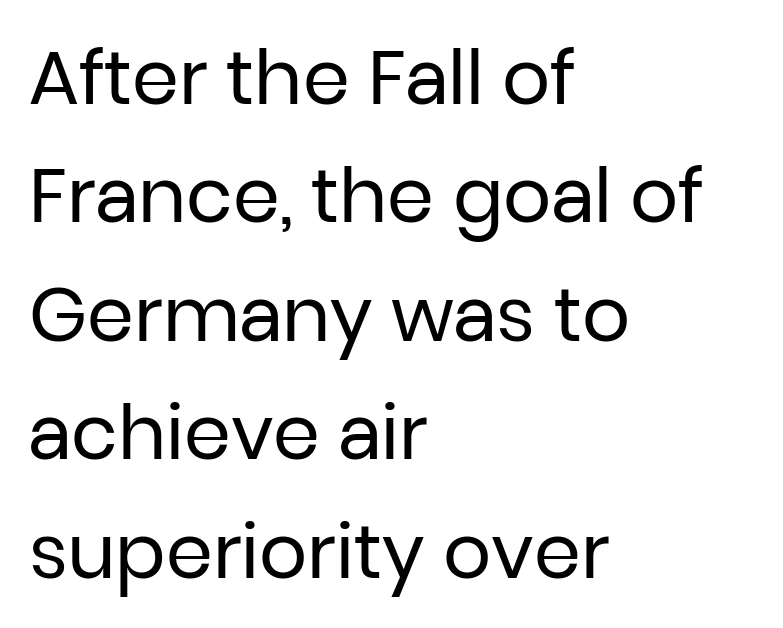
{"serif": "no", "italic": "no", "bold": "no", "weight": "regular", "width": "normal", "stroke_contrast": "low", "x_height": "medium", "monospaced": "no", "underline": "no", "align": "left", "line_spacing": "normal", "line_spacing_ratio": 1.58, "letter_spacing": "normal", "letter_spacing_em": 0.0, "glyph_px": 75}
